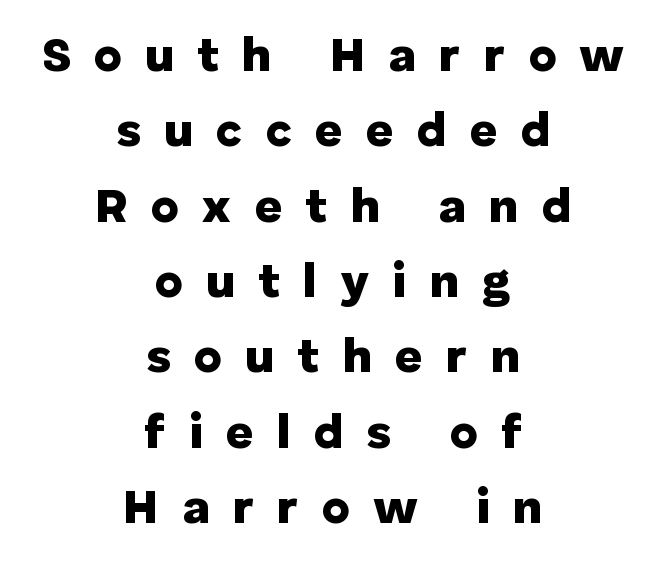
Q: Is the text bold? A: Yes.
Q: Is the text italic (slanted)? A: No, it is upright.
Q: Is the typeface a serif or a sans-serif typeface? A: Sans-serif.
Q: Is the text underlined? A: No.
Q: How is the paragraph aligned? A: Centered.
Q: Is the spacing between letters normal or unusually wide? A: Unusually wide.
Q: Is the spacing between lines tight, normal or loose? A: Normal.
Q: Width (condensed, normal, or wide)? A: Normal.
Q: Stroke contrast? A: Low.
Q: x-height? A: Medium.
Q: Monospaced? A: No.
